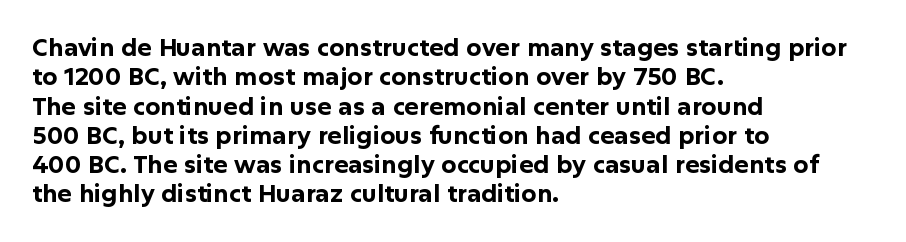
{"italic": "no", "bold": "yes", "underline": "no", "align": "left", "line_spacing_ratio": 1.22, "letter_spacing": "normal", "letter_spacing_em": 0.0, "glyph_px": 24}
